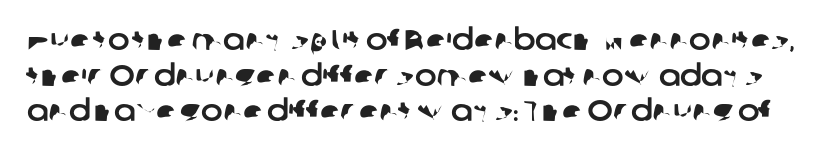
The image shows 29 px sans-serif type; set line spacing 1.23x, normal letter spacing, not underlined; low stroke contrast and a medium x-height.
